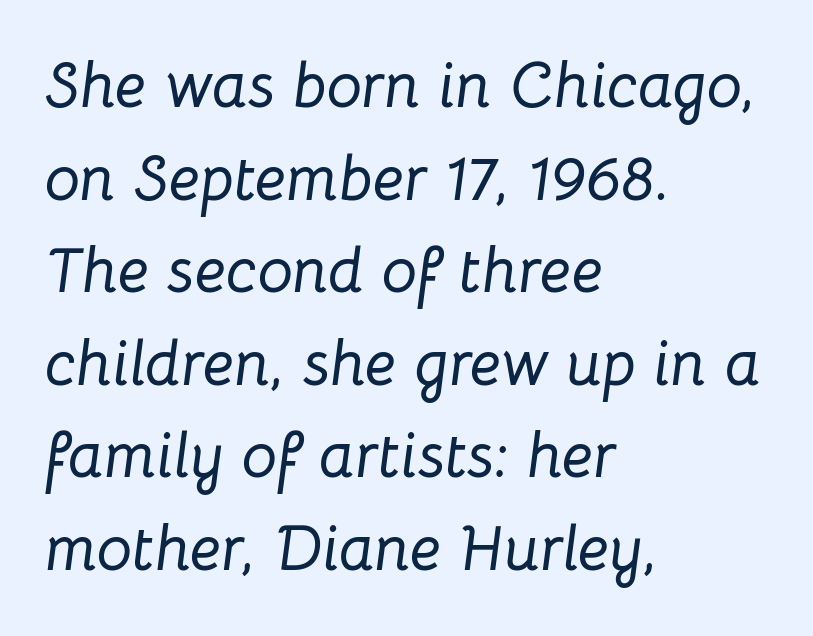
In terms of leading, this rendering sits right in the middle. The ragged edge is on the right, which tells us the setting is flush left. The specimen omits any rule beneath the text block's lines. You can tell it's italic because the verticals aren't actually vertical. You could not count columns in this text — the font is proportionally spaced.
